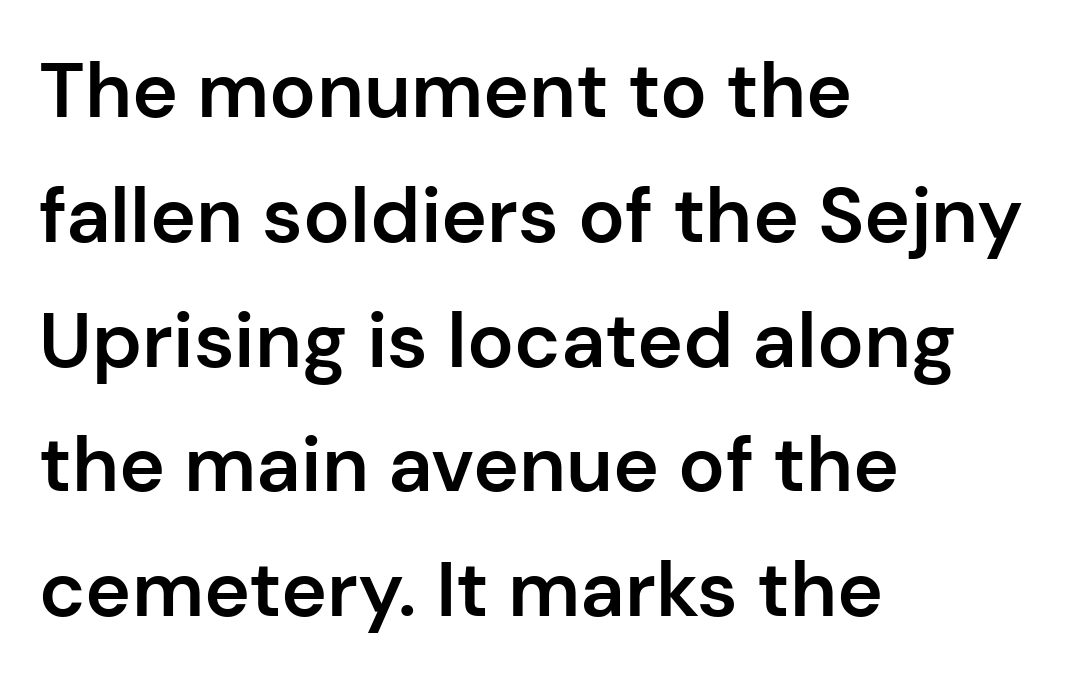
The sample has been set in demibold, a notch under bold. Look at the bottom of the vertical strokes: they stop flat, with no serifs. This is the regular roman posture of the typeface. A bare baseline throughout the passage. The rendering uses natural spacing where letterforms have individual widths. The line-height multiplier appears to be the usual default.
